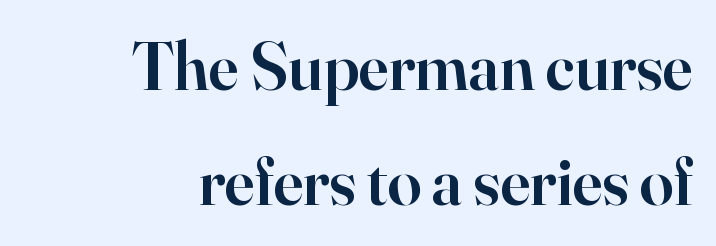
The image shows 68 px semibold serif type, upright; set right-aligned, normal line spacing (1.69x), normal letter spacing, not underlined; high stroke contrast and a small x-height.
